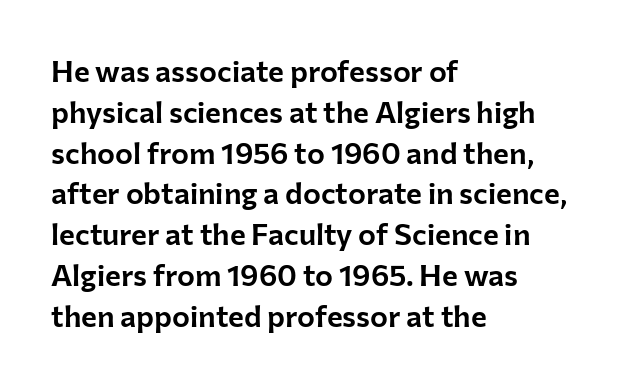
{"serif": "no", "italic": "no", "width": "normal", "stroke_contrast": "low", "x_height": "medium", "monospaced": "no", "underline": "no", "align": "left", "line_spacing": "normal", "line_spacing_ratio": 1.36, "letter_spacing": "normal", "letter_spacing_em": 0.0, "glyph_px": 30}
